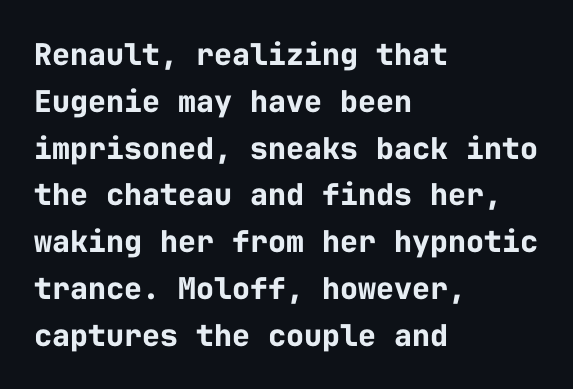
A typesetter would call this monospace, since all characters share one set width. As a designer I'd log this as weight 700, bold. Descenders hang freely into open space. The line texture is even and compact thanks to regular tracking.
